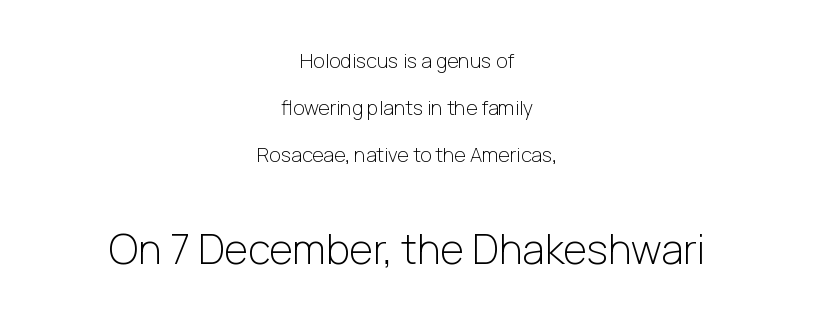
No extra tracking has been applied to these lines. Visually the block forms a symmetrical silhouette, jagged on both flanks. On a weight scale, this lands at 450 or below. A typesetter would call this leading open, well beyond the default. The block sitting lower on the canvas is the one with enlarged characters.
